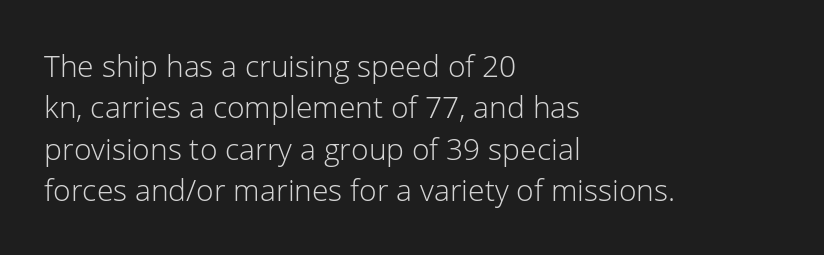
{"serif": "no", "italic": "no", "bold": "no", "weight": "light", "width": "normal", "stroke_contrast": "low", "x_height": "medium", "monospaced": "no", "underline": "no", "align": "left", "line_spacing": "normal", "line_spacing_ratio": 1.38, "letter_spacing": "normal", "letter_spacing_em": 0.0, "glyph_px": 30}
